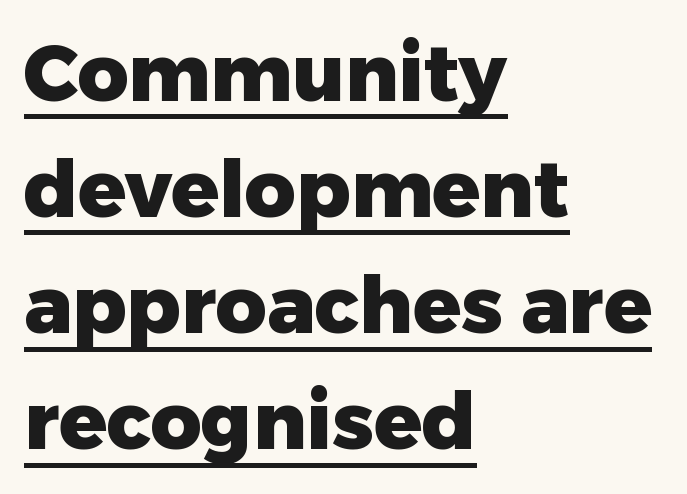
{"serif": "no", "italic": "no", "bold": "yes", "weight": "heavy", "width": "normal", "stroke_contrast": "low", "x_height": "medium", "monospaced": "no", "underline": "yes", "align": "left", "line_spacing": "normal", "line_spacing_ratio": 1.47, "letter_spacing": "normal", "letter_spacing_em": 0.0, "glyph_px": 79}
